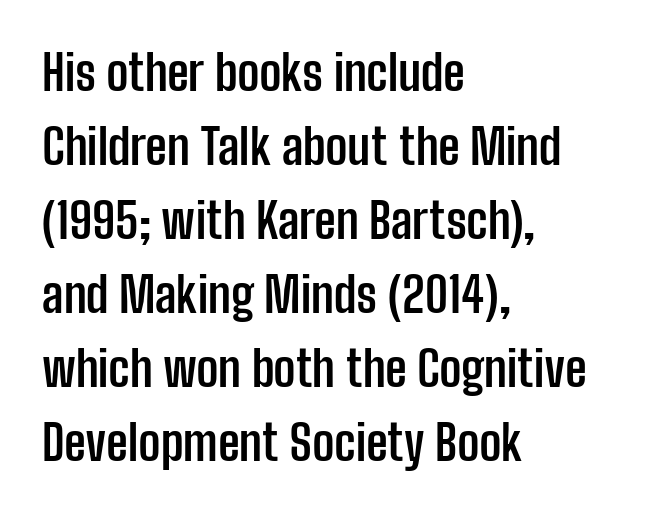
The image shows 49 px semibold, condensed sans-serif type, upright; set left-aligned, normal line spacing (1.51x), normal letter spacing, not underlined; low stroke contrast and a medium x-height.
